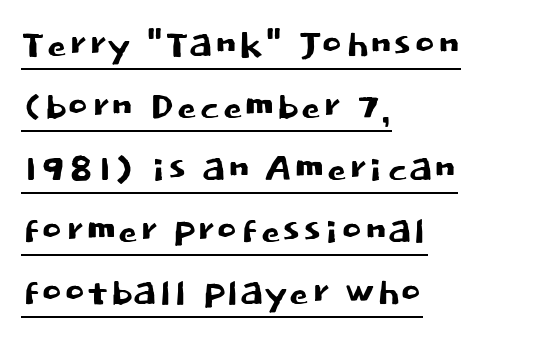
The image shows 50 px sans-serif type, upright; set left-aligned, line spacing 1.24x, normal letter spacing, underlined; low stroke contrast and a large x-height.
